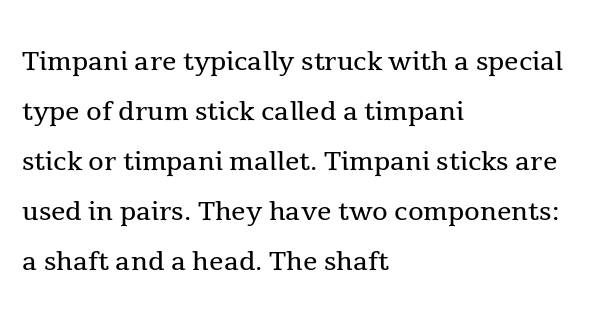
{"serif": "yes", "italic": "no", "bold": "no", "weight": "regular", "width": "normal", "x_height": "medium", "monospaced": "no", "underline": "no", "align": "left", "line_spacing": "normal", "line_spacing_ratio": 1.39, "letter_spacing": "normal", "letter_spacing_em": 0.0, "glyph_px": 36}
